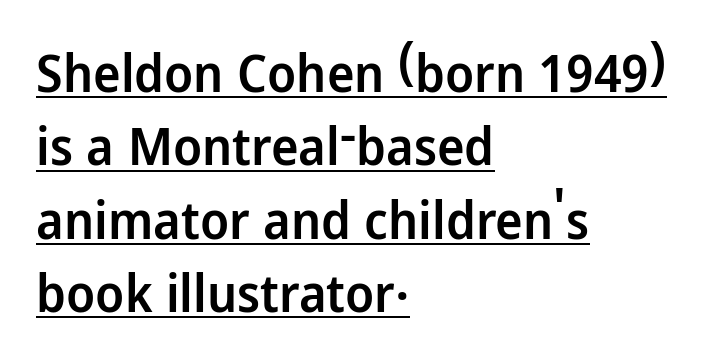
{"serif": "no", "italic": "no", "bold": "semi", "weight": "semibold", "width": "normal", "stroke_contrast": "low", "x_height": "medium", "monospaced": "no", "underline": "yes", "align": "left", "line_spacing": "normal", "line_spacing_ratio": 1.41, "letter_spacing": "normal", "letter_spacing_em": 0.0, "glyph_px": 52}
